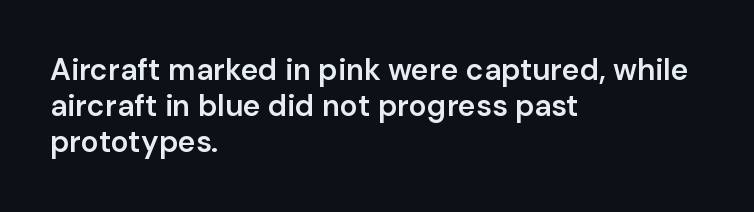
{"serif": "no", "italic": "no", "bold": "semi", "weight": "semibold", "width": "normal", "stroke_contrast": "low", "x_height": "medium", "monospaced": "no", "underline": "no", "align": "left", "line_spacing_ratio": 1.2, "letter_spacing": "normal", "letter_spacing_em": 0.0, "glyph_px": 30}
